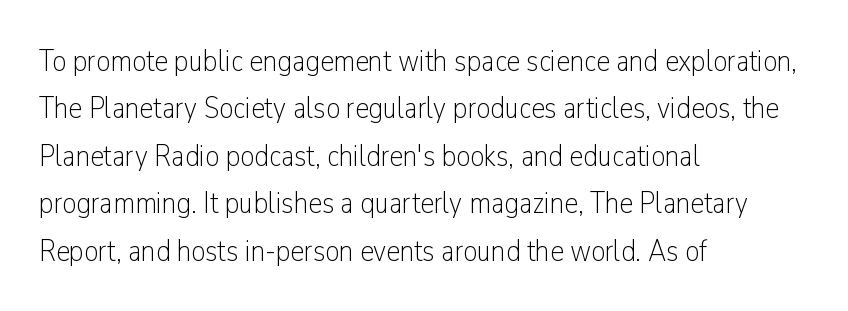
Horizontal bands of white between lines are of average thickness. A clean baseline with only descenders dipping below it. The letters carry no serifs — their stems end cleanly without finishing strokes. Look at the tracking — it's just the regular setting, nothing added. Reading down the block, your eye returns to a fixed left position each line.
